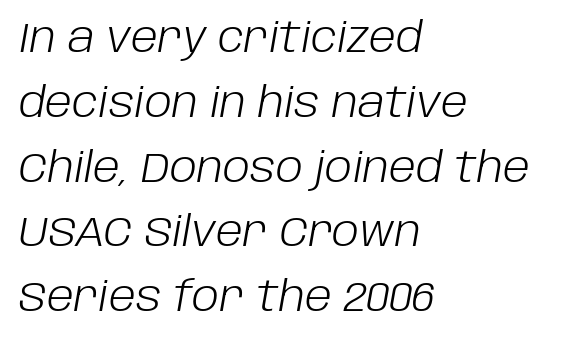
The image shows 41 px light type, italic (leaning right); set left-aligned, normal line spacing (1.58x), normal letter spacing, not underlined; low stroke contrast and a large x-height.
